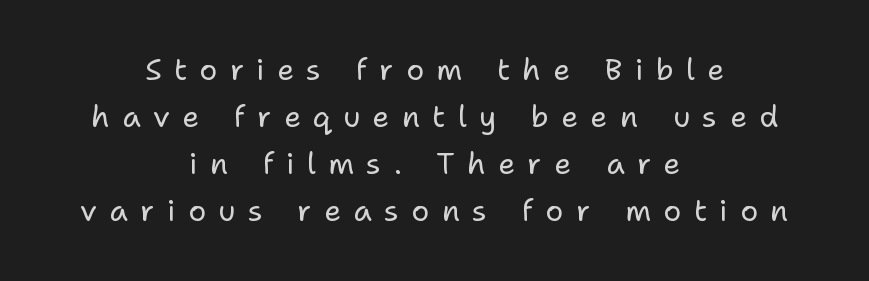
Note: no serifs on the glyphs. Vertical strokes here are truly vertical. Do the characters align in a grid? No, the font is proportional. Short and long lines alike share a common midpoint. Think standard paragraph weight, or any step lighter than that.
